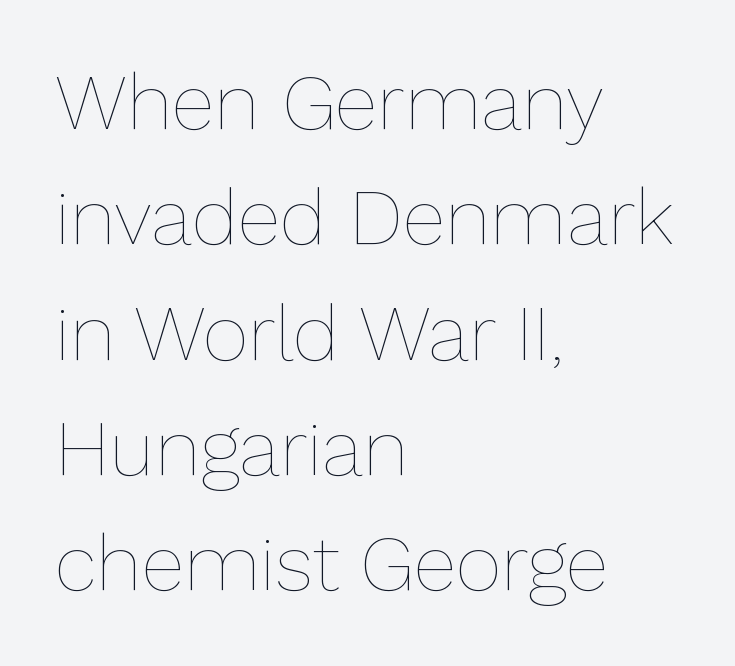
{"italic": "no", "bold": "no", "weight": "thin", "width": "normal", "stroke_contrast": "low", "x_height": "medium", "monospaced": "no", "underline": "no", "align": "left", "line_spacing": "normal", "line_spacing_ratio": 1.46, "letter_spacing": "normal", "letter_spacing_em": 0.0, "glyph_px": 79}
